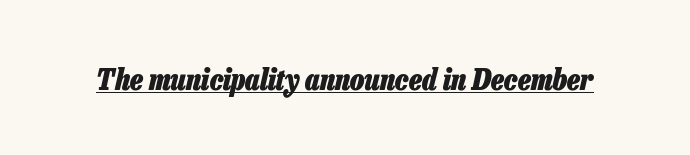
{"italic": "yes", "lean": "right", "slant_degrees": 13, "bold": "yes", "weight": "heavy", "width": "condensed", "stroke_contrast": "low", "x_height": "medium", "monospaced": "no", "underline": "yes", "letter_spacing": "normal", "letter_spacing_em": 0.0, "glyph_px": 30}
